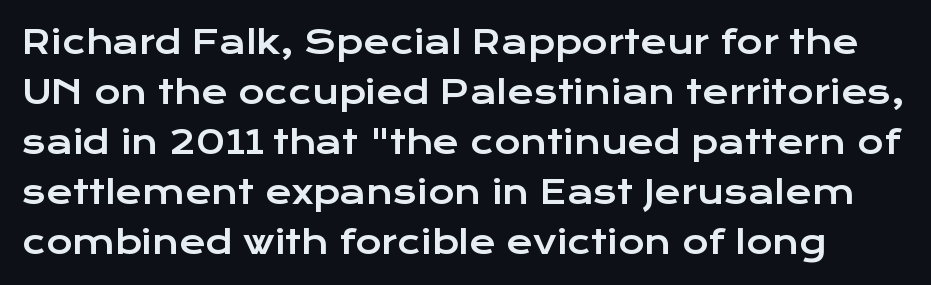
The image shows 32 px wide sans-serif type, upright; set normal line spacing (1.56x), normal letter spacing, not underlined; low stroke contrast and a medium x-height.
